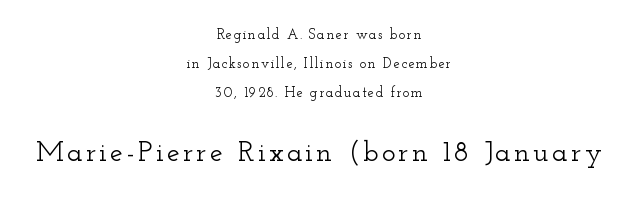
The image shows 29 px wide serif type, upright; set centered, loose line spacing (2.08x), not underlined; the second (bottom) block is 2.07x larger; low stroke contrast and a small x-height.
